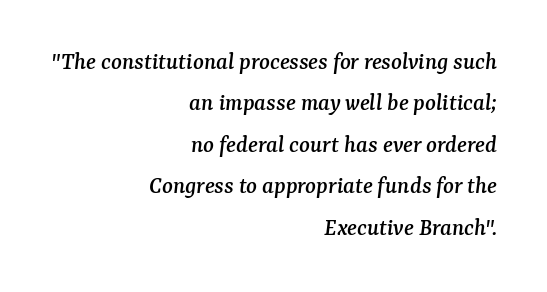
Q: Is the text italic (slanted)? A: Yes, it leans right by about 7 degrees.
Q: Is the text underlined? A: No.
Q: How is the paragraph aligned? A: Right-aligned.
Q: Is the spacing between letters normal or unusually wide? A: Normal.
Q: Is the spacing between lines tight, normal or loose? A: Normal.
